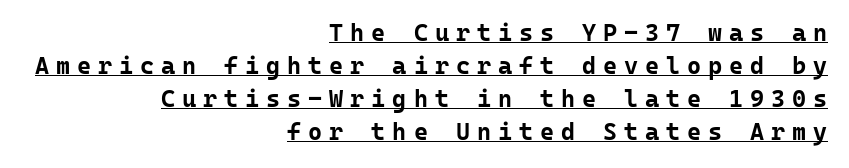
Q: Is the text bold? A: Yes.
Q: Is the text italic (slanted)? A: No, it is upright.
Q: Is the text underlined? A: Yes.
Q: How is the paragraph aligned? A: Right-aligned.
Q: Is the spacing between letters normal or unusually wide? A: Unusually wide.
Q: Is the spacing between lines tight, normal or loose? A: Normal.
